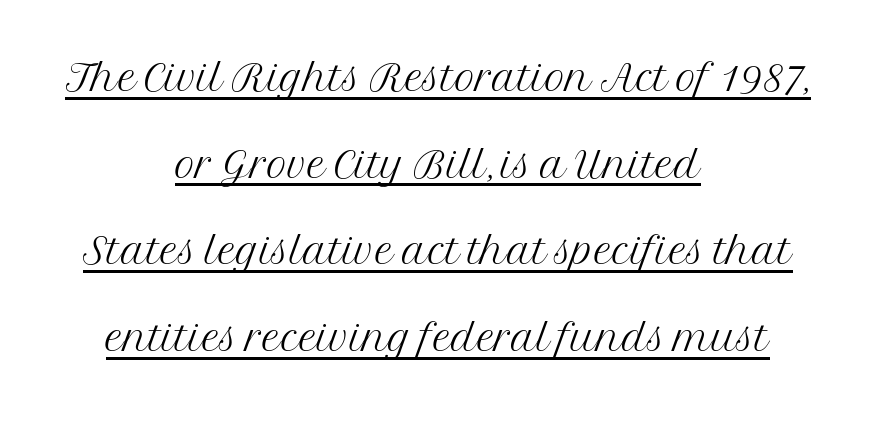
{"serif": "yes", "bold": "no", "weight": "light", "width": "normal", "stroke_contrast": "medium", "x_height": "medium", "monospaced": "no", "underline": "yes", "align": "center", "line_spacing": "normal", "line_spacing_ratio": 1.52, "letter_spacing": "normal", "letter_spacing_em": 0.0, "glyph_px": 57}
